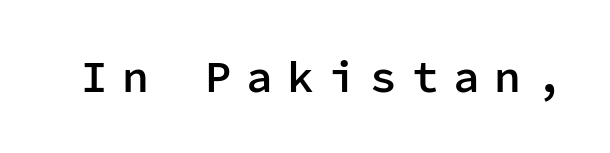
Q: Is the text bold? A: Semi-bold.
Q: Is the text italic (slanted)? A: No, it is upright.
Q: Is the typeface a serif or a sans-serif typeface? A: Sans-serif.
Q: Is the text underlined? A: No.
Q: Is the spacing between letters normal or unusually wide? A: Unusually wide.
Q: Width (condensed, normal, or wide)? A: Normal.
Q: Stroke contrast? A: Low.
Q: x-height? A: Medium.
Q: Monospaced? A: Yes.
